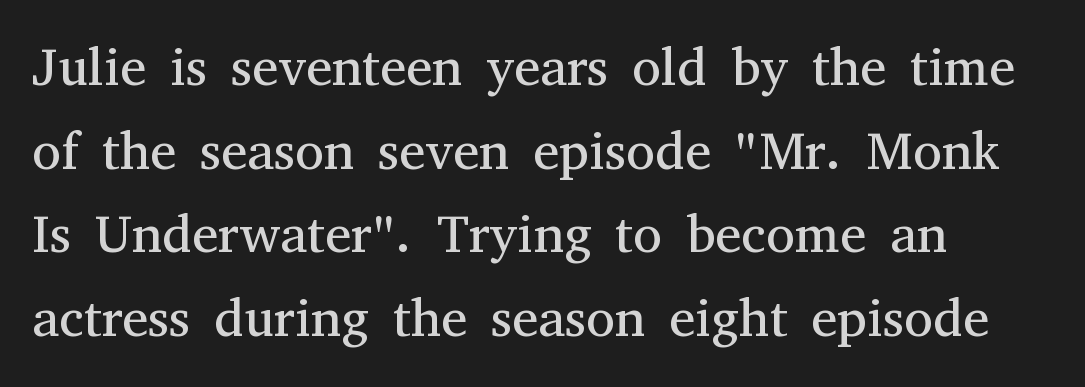
Bare-footed words on every line. Do the characters align in a grid? No, the font is proportional. Does the lettering tilt? It doesn't — this is upright. Weight class: somewhere from thin through regular. Successive baselines arrive at the customary interval.
